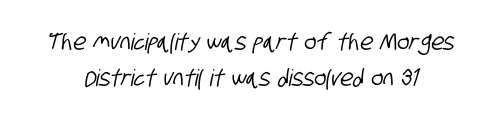
The image shows 23 px text type; set centered, normal line spacing (1.58x), normal letter spacing, not underlined.
